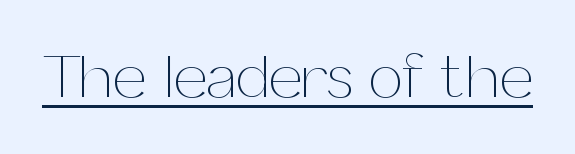
Each stroke keeps to a modest, everyday thickness or less. The axis of the letterforms is exactly vertical. These lines are rendered in a variable-pitch font. Does extra space separate the letters? No, they use regular spacing. The passage shown is underscored from start to finish.
